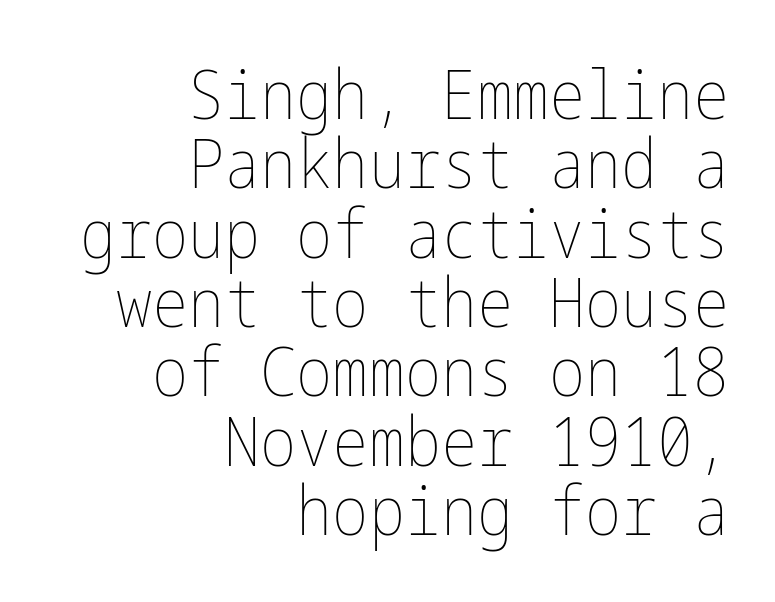
The image shows 68 px thin, condensed type, upright; set right-aligned, tight line spacing (1.02x), normal letter spacing, not underlined; low stroke contrast and a medium x-height.
